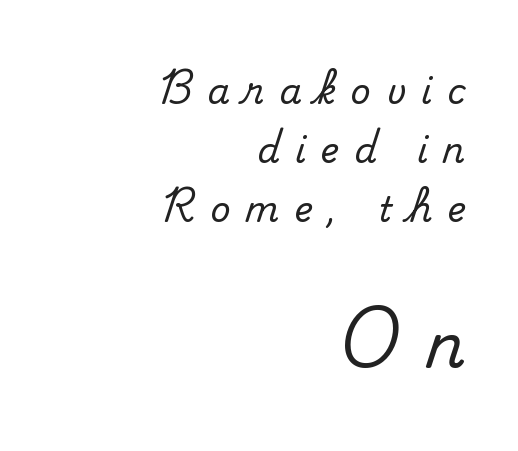
The image shows 62 px serif type; set right-aligned, normal line spacing (1.68x), unusually wide letter spacing (+0.43 em), not underlined; the second (bottom) block is 1.77x larger; medium stroke contrast and a small x-height.
